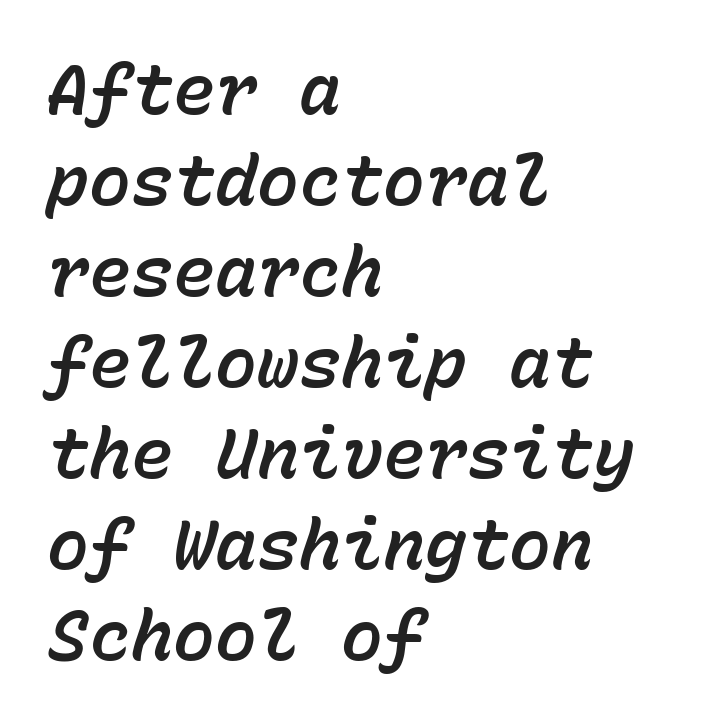
Q: Is the text italic (slanted)? A: Yes, it leans right by about 15 degrees.
Q: Is the text underlined? A: No.
Q: How is the paragraph aligned? A: Left-aligned.
Q: Is the spacing between letters normal or unusually wide? A: Normal.
Q: Is the spacing between lines tight, normal or loose? A: Normal.
Q: Width (condensed, normal, or wide)? A: Normal.
Q: Stroke contrast? A: Low.
Q: x-height? A: Medium.
Q: Monospaced? A: Yes.
